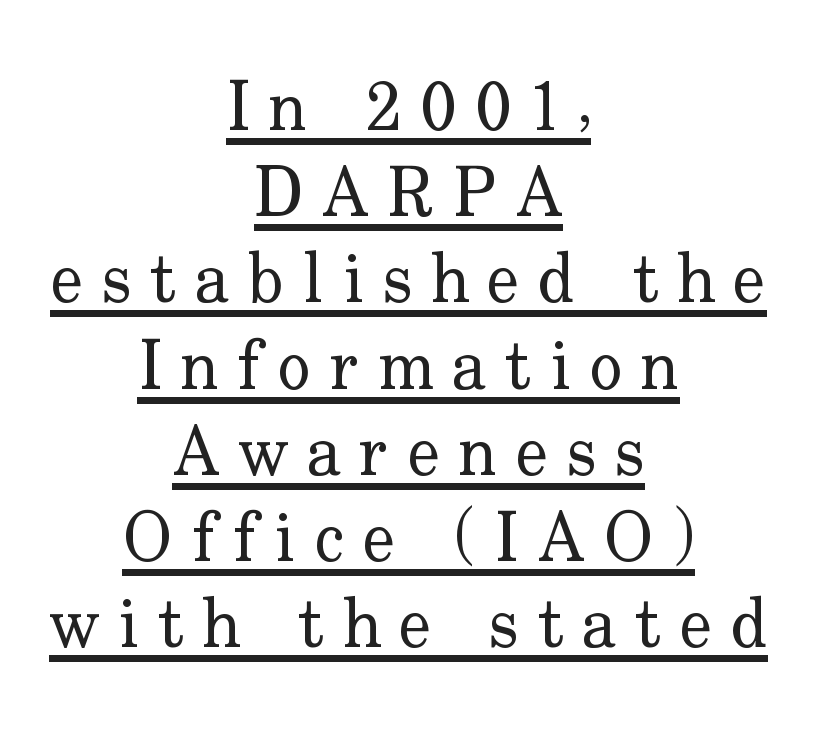
Think of a printed novel: that variable character pitch is what you see here. Does extra space separate the letters? Yes, quite a lot of it. Honestly, the row spacing looks completely unremarkable. The letters look calm and open, with moderate or lighter stems.
